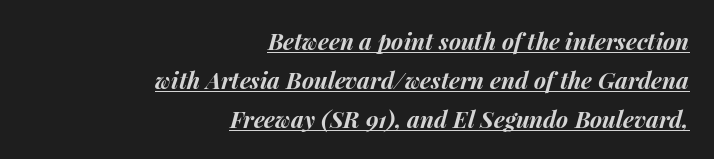
The image shows 23 px bold type, italic (leaning right); set right-aligned, normal line spacing (1.69x), normal letter spacing, underlined.
